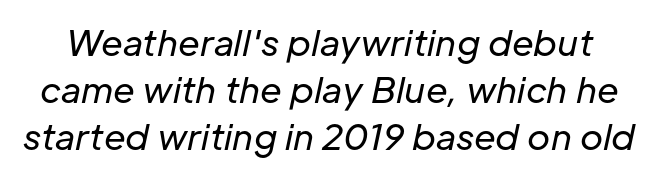
Q: Is the text bold? A: No.
Q: Is the text italic (slanted)? A: Yes, it leans right by about 12 degrees.
Q: Is the text underlined? A: No.
Q: Is the spacing between letters normal or unusually wide? A: Normal.
Q: Is the spacing between lines tight, normal or loose? A: Normal.
Q: Width (condensed, normal, or wide)? A: Normal.
Q: Stroke contrast? A: Low.
Q: x-height? A: Medium.
Q: Monospaced? A: No.
